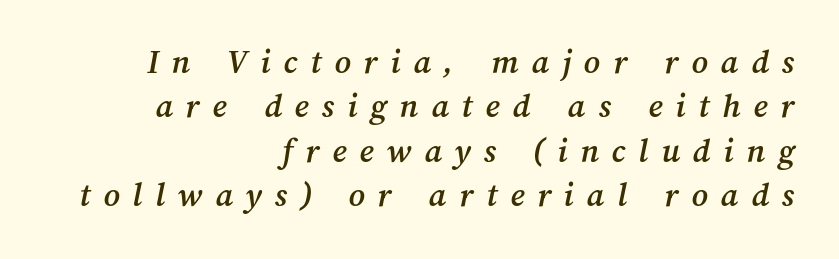
The image shows 35 px text type; set right-aligned, normal line spacing (1.27x), unusually wide letter spacing (+0.37 em), not underlined; medium stroke contrast and a medium x-height.
